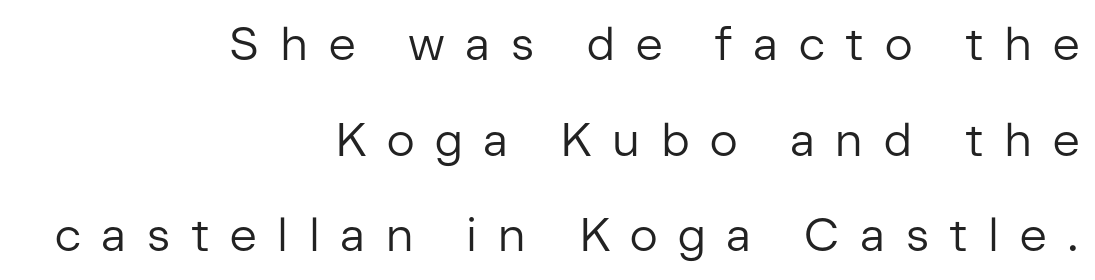
The ragged edge is on the left, which tells us the setting is flush right. Interline gaps are noticeably wide in this sample. Caption: face not bold, strokes unweighted. Honestly, there is no underline to notice here at all. This sample uses a sans-serif face. No italicization has been applied; the sample stays upright.
